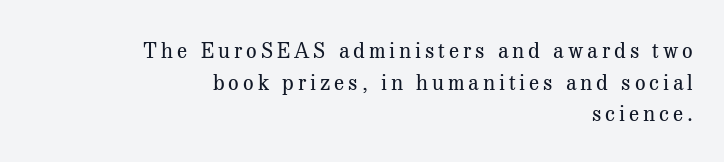
Q: Is the text bold? A: No.
Q: Is the text italic (slanted)? A: No, it is upright.
Q: Is the text underlined? A: No.
Q: How is the paragraph aligned? A: Right-aligned.
Q: Is the spacing between lines tight, normal or loose? A: Normal.
